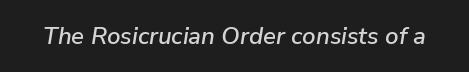
The passage shown leans; its letterforms are oblique. What stands out about the letter spacing? Nothing — it is the standard amount. Honestly, there is no underline to notice here at all.
